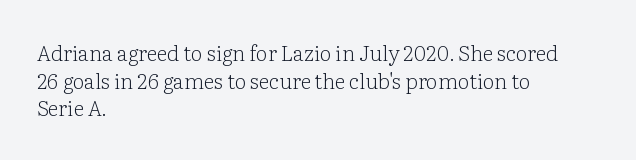
Every stem runs plumb, perpendicular to the baseline. Leftover space on each line is placed entirely after the last word. Check the space under the baseline: it is left empty. This reads as an unemphasized weight, regular at the heaviest. Caption: standard tracking, unaltered.
